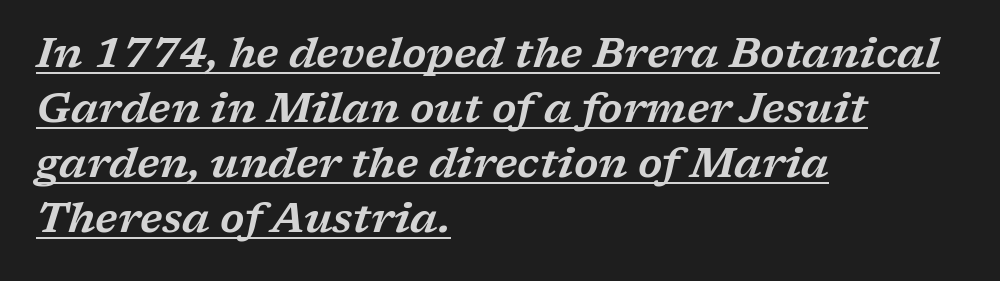
{"serif": "yes", "italic": "yes", "lean": "right", "slant_degrees": 17, "width": "wide", "stroke_contrast": "low", "x_height": "medium", "monospaced": "no", "underline": "yes", "align": "left", "line_spacing": "normal", "line_spacing_ratio": 1.31, "letter_spacing": "normal", "letter_spacing_em": 0.0, "glyph_px": 42}
